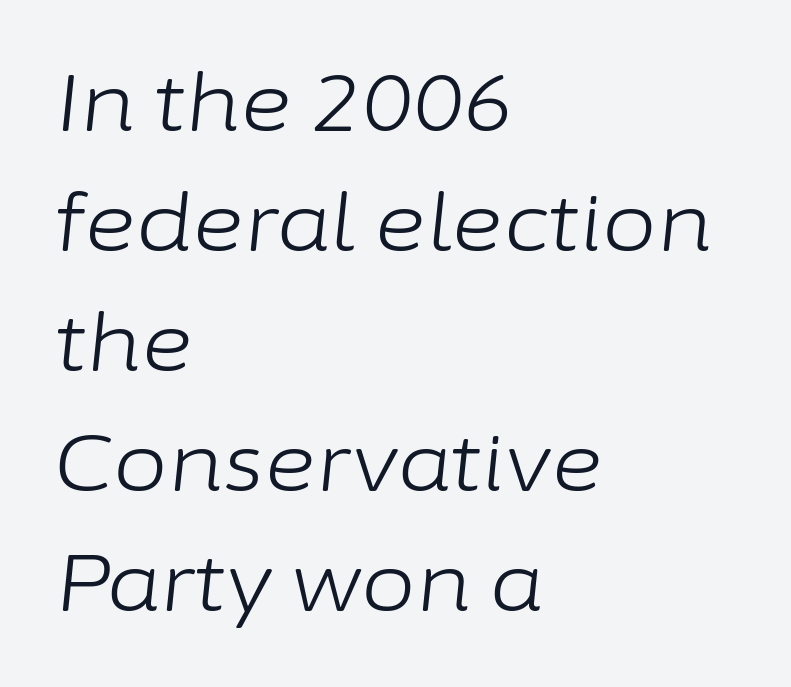
{"italic": "yes", "lean": "right", "slant_degrees": 6, "bold": "no", "weight": "light", "width": "normal", "stroke_contrast": "low", "x_height": "medium", "monospaced": "no", "underline": "no", "align": "left", "line_spacing": "normal", "line_spacing_ratio": 1.52, "letter_spacing": "normal", "letter_spacing_em": 0.0, "glyph_px": 79}
